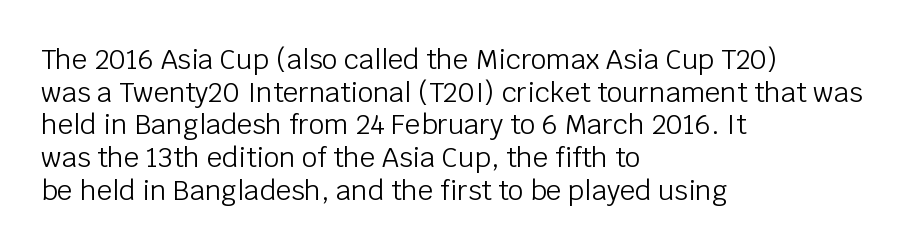
The image shows 27 px text type, upright; set left-aligned, line spacing 1.21x, normal letter spacing, not underlined.
